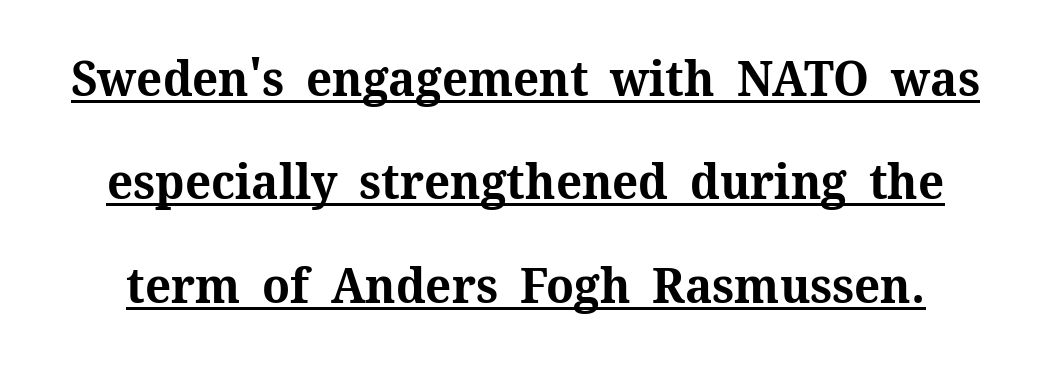
The image shows 49 px bold serif type, upright; set loose line spacing (2.11x), normal letter spacing, underlined; medium stroke contrast and a medium x-height.
